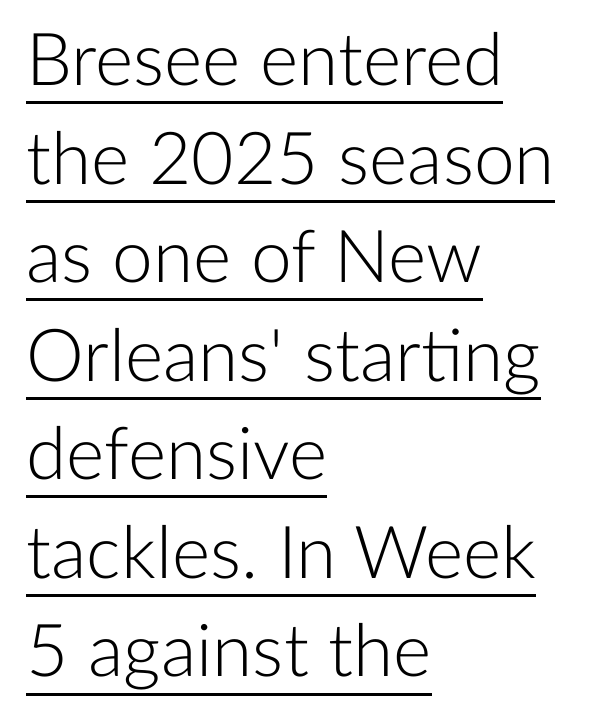
Q: Is the text bold? A: No.
Q: Is the text italic (slanted)? A: No, it is upright.
Q: Is the typeface a serif or a sans-serif typeface? A: Sans-serif.
Q: Is the text underlined? A: Yes.
Q: How is the paragraph aligned? A: Left-aligned.
Q: Is the spacing between letters normal or unusually wide? A: Normal.
Q: Is the spacing between lines tight, normal or loose? A: Normal.
Q: Width (condensed, normal, or wide)? A: Normal.
Q: Stroke contrast? A: Low.
Q: x-height? A: Medium.
Q: Monospaced? A: No.
